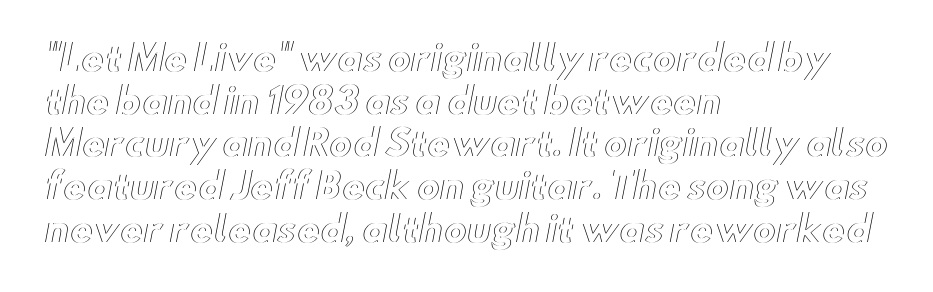
The image shows 35 px wide type; set left-aligned, line spacing 1.22x, normal letter spacing, not underlined; a small x-height.
